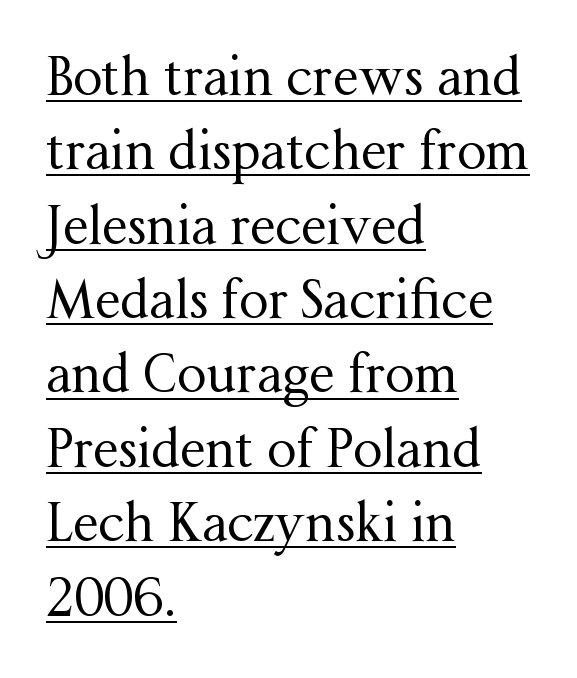
Q: Is the text bold? A: No.
Q: Is the text italic (slanted)? A: No, it is upright.
Q: Is the typeface a serif or a sans-serif typeface? A: Serif.
Q: Is the text underlined? A: Yes.
Q: How is the paragraph aligned? A: Left-aligned.
Q: Is the spacing between letters normal or unusually wide? A: Normal.
Q: Is the spacing between lines tight, normal or loose? A: Normal.
Q: Width (condensed, normal, or wide)? A: Normal.
Q: Stroke contrast? A: Medium.
Q: x-height? A: Medium.
Q: Monospaced? A: No.
